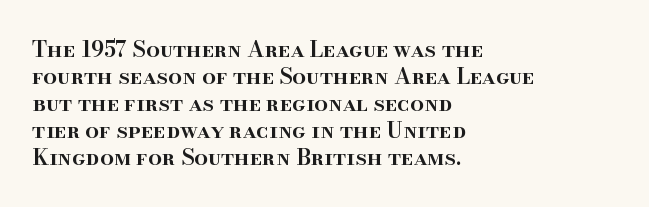
{"italic": "no", "bold": "semi", "underline": "no", "align": "left", "line_spacing_ratio": 1.23, "letter_spacing": "normal", "letter_spacing_em": 0.0, "glyph_px": 22}
